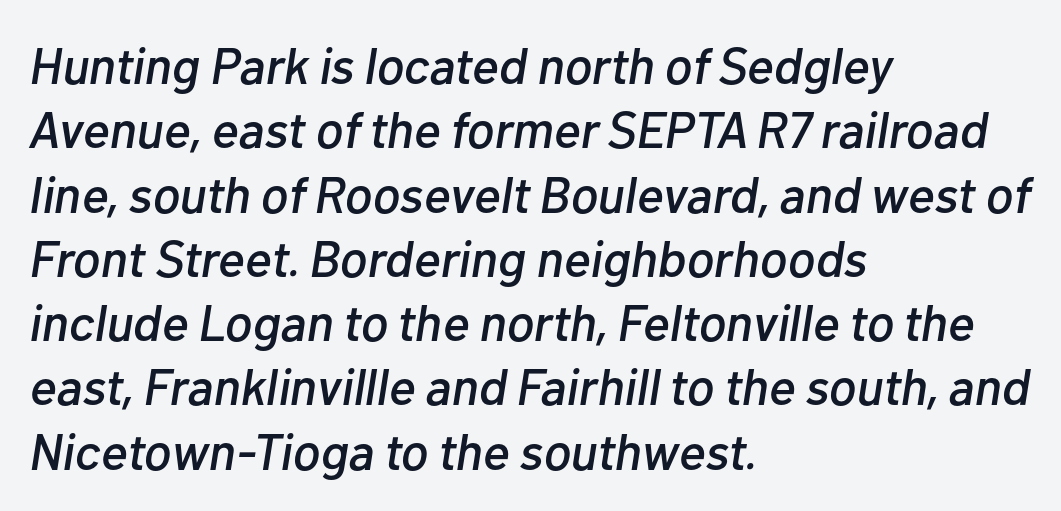
Clear beneath every line of the passage. The rendering uses natural spacing where letterforms have individual widths. Where is the straight margin? On the left. This rendering leaves character spacing at its baseline value. Vertical spacing — default. Tall strokes in this sample are angled rather than plumb.
